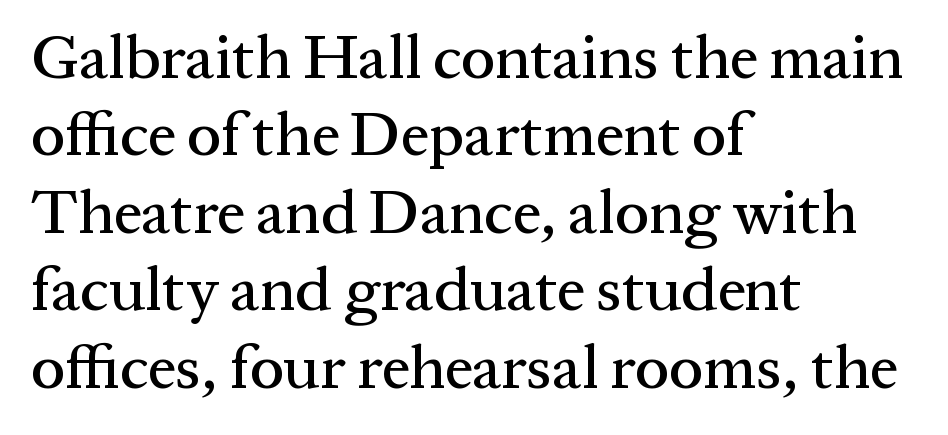
The image shows 62 px serif type, upright; set left-aligned, normal line spacing (1.25x), normal letter spacing, not underlined; medium stroke contrast and a medium x-height.
